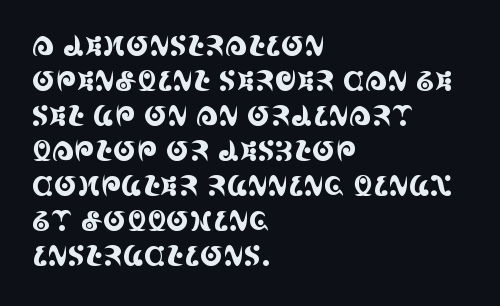
{"serif": "yes", "italic": "no", "width": "condensed", "x_height": "large", "monospaced": "no", "underline": "no", "align": "left", "line_spacing": "normal", "line_spacing_ratio": 1.25, "letter_spacing": "normal", "letter_spacing_em": 0.0, "glyph_px": 28}
